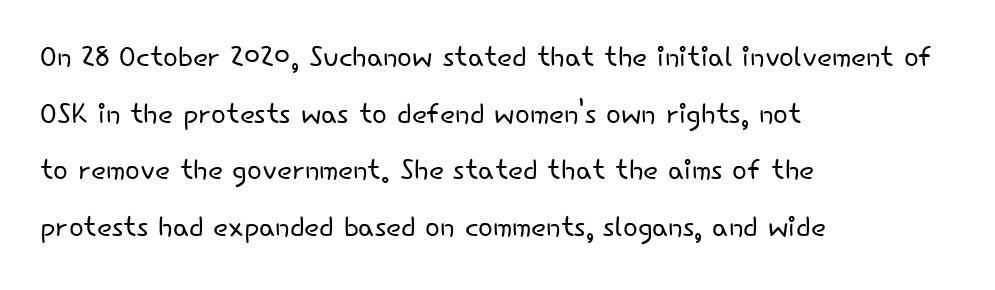
{"serif": "no", "italic": "no", "bold": "no", "weight": "light", "width": "normal", "stroke_contrast": "low", "x_height": "small", "monospaced": "no", "underline": "no", "align": "left", "line_spacing": "normal", "line_spacing_ratio": 1.45, "letter_spacing": "normal", "letter_spacing_em": 0.0, "glyph_px": 39}
